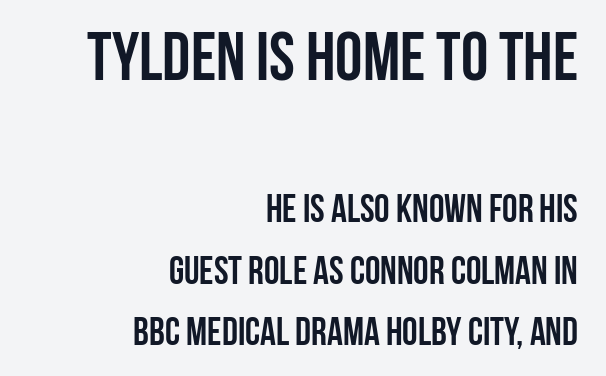
{"serif": "no", "italic": "no", "bold": "yes", "weight": "semibold", "width": "condensed", "stroke_contrast": "low", "x_height": "large", "monospaced": "no", "underline": "no", "align": "right", "line_spacing": "normal", "line_spacing_ratio": 1.58, "letter_spacing": "normal", "letter_spacing_em": 0.0, "larger_block": "first", "size_ratio": 1.77, "glyph_px": 69}
